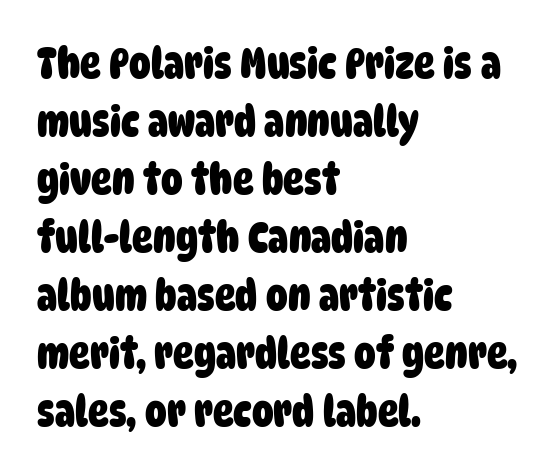
{"serif": "no", "bold": "yes", "weight": "heavy", "width": "condensed", "stroke_contrast": "low", "x_height": "large", "monospaced": "no", "underline": "no", "align": "left", "line_spacing": "normal", "line_spacing_ratio": 1.35, "letter_spacing": "normal", "letter_spacing_em": 0.0, "glyph_px": 43}
